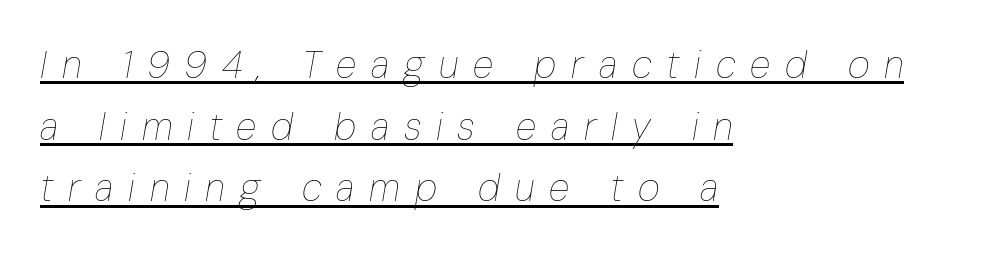
{"italic": "yes", "lean": "right", "slant_degrees": 10, "bold": "no", "weight": "thin", "width": "condensed", "stroke_contrast": "low", "x_height": "medium", "monospaced": "no", "underline": "yes", "align": "left", "line_spacing": "normal", "line_spacing_ratio": 1.62, "letter_spacing": "wide", "letter_spacing_em": 0.39, "glyph_px": 38}
